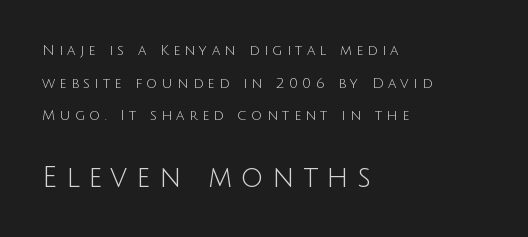
The image shows 28 px light sans-serif type, upright; set left-aligned, loose line spacing (2.33x), unusually wide letter spacing (+0.31 em), not underlined; the second (bottom) block is 2.0x larger; low stroke contrast and a large x-height.
